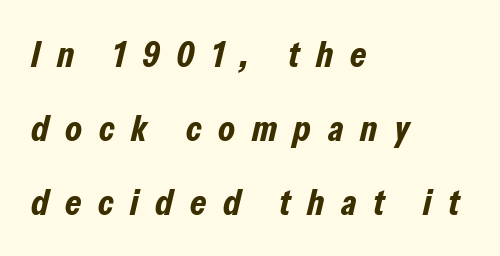
The image shows 37 px bold, condensed type, italic (leaning right); set left-aligned, loose line spacing (2.0x), unusually wide letter spacing (+0.45 em), not underlined; low stroke contrast and a medium x-height.
